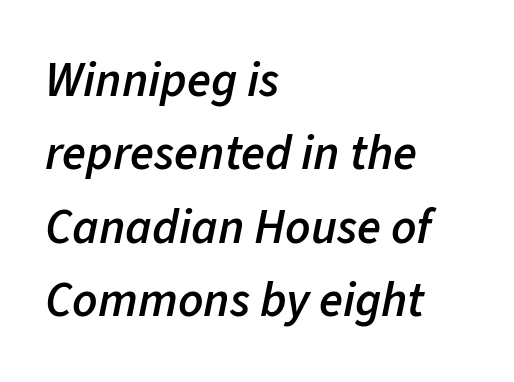
Posture: slanted. The letters advance in unequal steps, a hallmark of proportional type. The strip under each line holds only bare page. As a designer I'd log this as weight 600, semibold.
